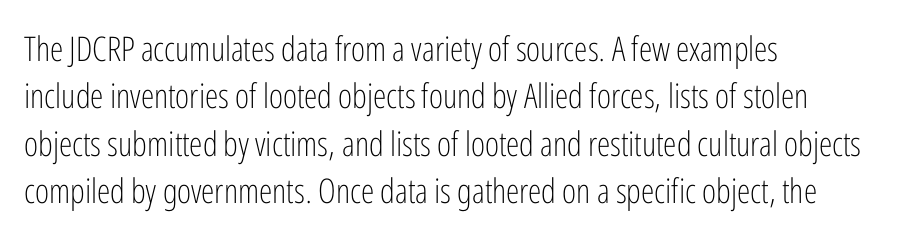
{"serif": "no", "italic": "no", "bold": "no", "weight": "light", "width": "condensed", "stroke_contrast": "low", "x_height": "medium", "monospaced": "no", "underline": "no", "align": "left", "line_spacing": "normal", "line_spacing_ratio": 1.39, "letter_spacing": "normal", "letter_spacing_em": 0.0, "glyph_px": 34}
